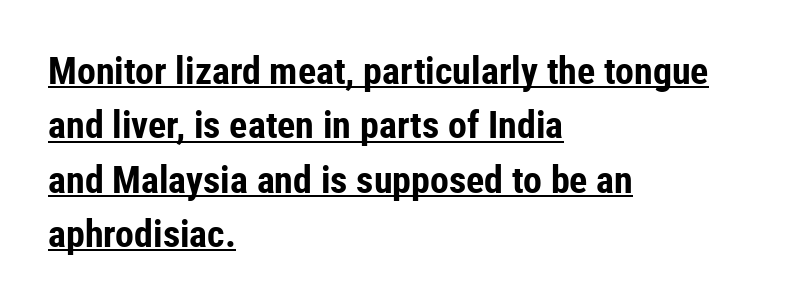
{"serif": "no", "italic": "no", "bold": "yes", "weight": "bold", "width": "condensed", "stroke_contrast": "low", "x_height": "medium", "monospaced": "no", "underline": "yes", "align": "left", "line_spacing": "normal", "line_spacing_ratio": 1.43, "letter_spacing": "normal", "letter_spacing_em": 0.0, "glyph_px": 38}
